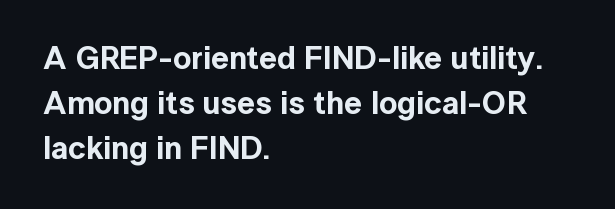
The image shows 32 px sans-serif type, upright; set left-aligned, normal line spacing (1.4x), normal letter spacing, not underlined; a medium x-height.
